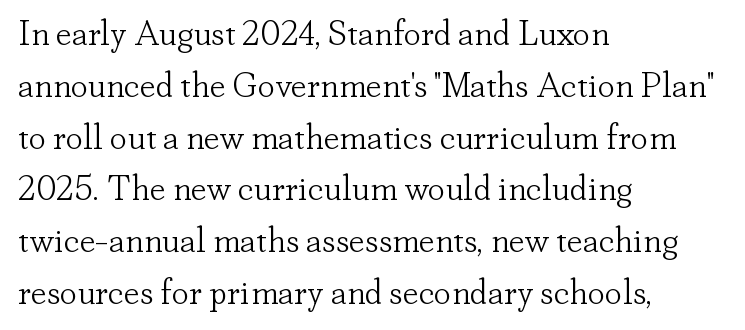
The image shows 35 px light serif type, upright; set left-aligned, normal line spacing (1.48x), normal letter spacing, not underlined; low stroke contrast and a small x-height.
